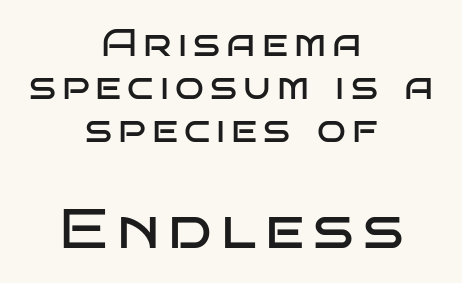
Q: Is the text bold? A: No.
Q: Is the text italic (slanted)? A: No, it is upright.
Q: Is the typeface a serif or a sans-serif typeface? A: Sans-serif.
Q: Is the text underlined? A: No.
Q: How is the paragraph aligned? A: Centered.
Q: Is the spacing between lines tight, normal or loose? A: Tight.
Q: Which block of text is set in a larger size, the first (top) or the second (bottom)? A: The second (bottom) one.
Q: Width (condensed, normal, or wide)? A: Wide.
Q: Stroke contrast? A: Low.
Q: x-height? A: Large.
Q: Monospaced? A: No.
